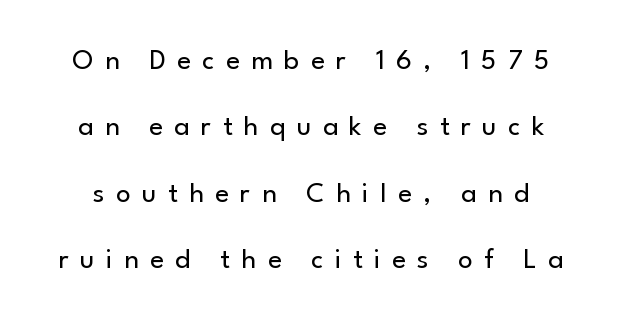
You can tell from the bare stems that sans-serif type was used. A typesetter would call this proportional, since set widths differ per character. The font is comparable to plain body text, perhaps lighter. This rendering features lettering with no underline. A typesetter would mark this as roman, not italic. Honestly, the rows look like they've been pulled way apart.
